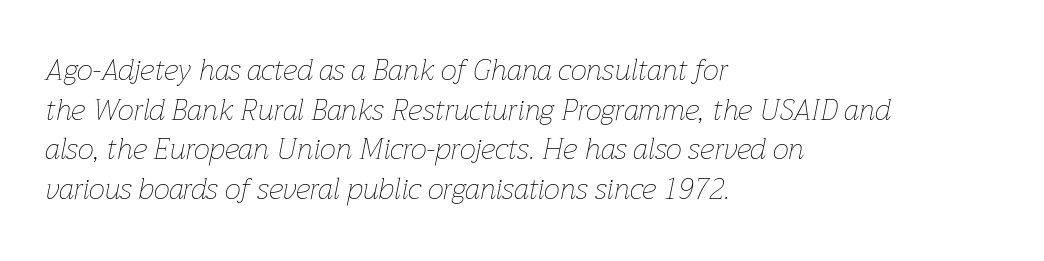
Q: Is the text bold? A: No.
Q: Is the text italic (slanted)? A: Yes, it leans right by about 12 degrees.
Q: Is the text underlined? A: No.
Q: How is the paragraph aligned? A: Left-aligned.
Q: Is the spacing between letters normal or unusually wide? A: Normal.
Q: Is the spacing between lines tight, normal or loose? A: Normal.
Q: Width (condensed, normal, or wide)? A: Normal.
Q: Stroke contrast? A: Low.
Q: x-height? A: Medium.
Q: Monospaced? A: No.
